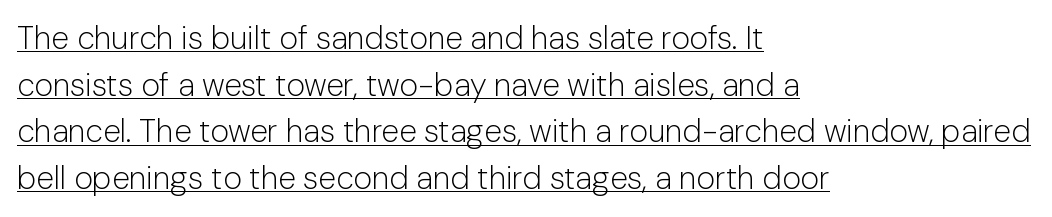
{"serif": "no", "italic": "no", "bold": "no", "weight": "light", "width": "normal", "stroke_contrast": "low", "x_height": "medium", "monospaced": "no", "underline": "yes", "align": "left", "line_spacing": "normal", "line_spacing_ratio": 1.46, "letter_spacing": "normal", "letter_spacing_em": 0.0, "glyph_px": 32}
